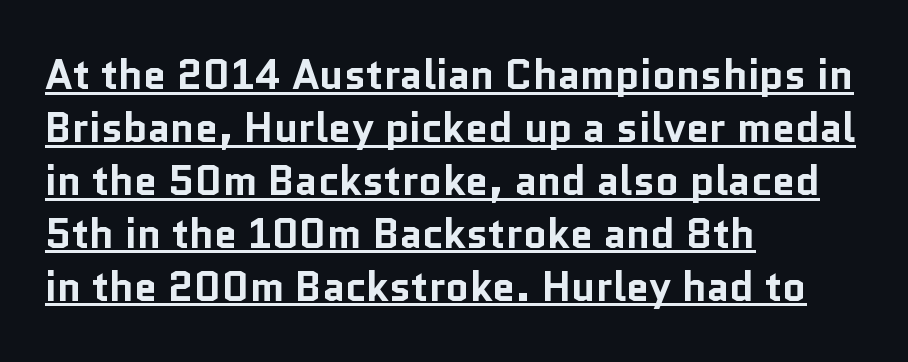
Q: Is the text bold? A: Yes.
Q: Is the text italic (slanted)? A: No, it is upright.
Q: Is the typeface a serif or a sans-serif typeface? A: Sans-serif.
Q: Is the text underlined? A: Yes.
Q: How is the paragraph aligned? A: Left-aligned.
Q: Is the spacing between letters normal or unusually wide? A: Normal.
Q: Is the spacing between lines tight, normal or loose? A: Normal.
Q: Width (condensed, normal, or wide)? A: Normal.
Q: Stroke contrast? A: Low.
Q: x-height? A: Medium.
Q: Monospaced? A: No.
